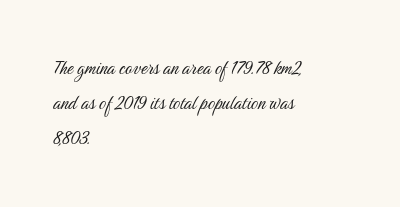
{"bold": "no", "underline": "no", "align": "left", "line_spacing": "normal", "line_spacing_ratio": 1.58, "letter_spacing": "normal", "letter_spacing_em": 0.0, "glyph_px": 22}
